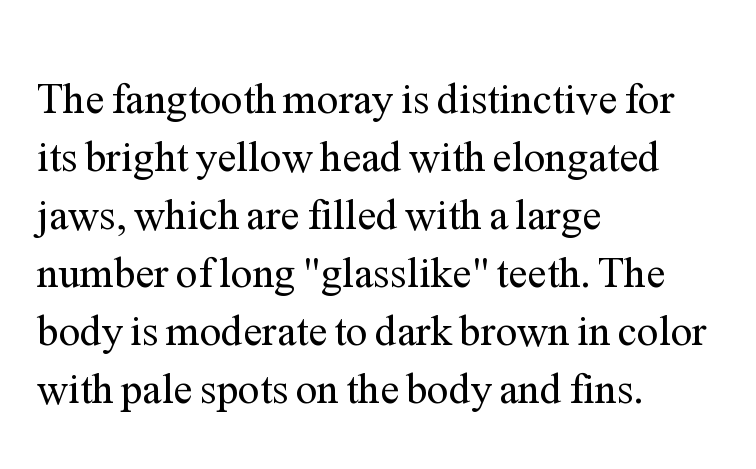
You could not count columns in this text — the font is proportionally spaced. You can tell from the footed stems that serif type was used. The axis of the letterforms is exactly vertical. How would I describe the line gaps? Plain and ordinary. Nobody touched the tracking dial on this one. The compositor pushed each line to the left boundary.
